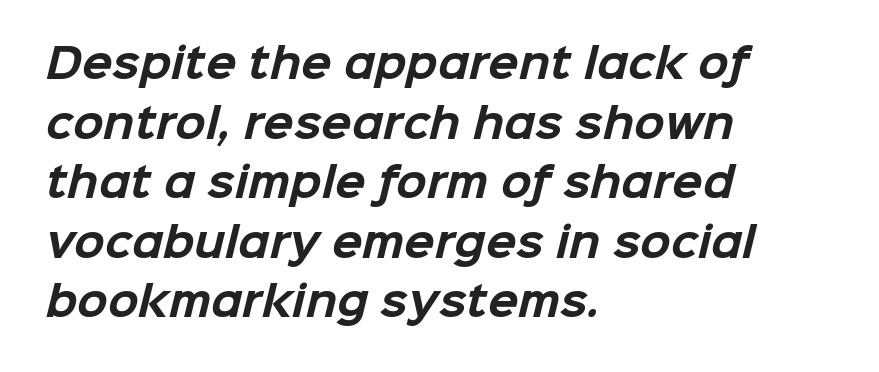
{"serif": "no", "bold": "yes", "weight": "bold", "width": "normal", "stroke_contrast": "low", "x_height": "medium", "monospaced": "no", "underline": "no", "align": "left", "line_spacing": "normal", "line_spacing_ratio": 1.49, "letter_spacing": "normal", "letter_spacing_em": 0.0, "glyph_px": 40}
